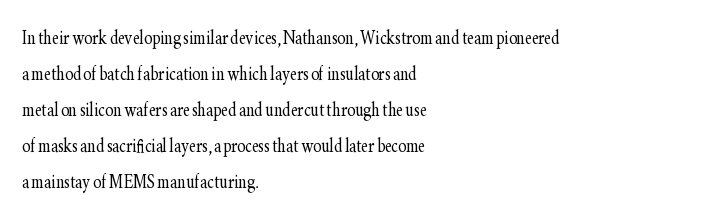
Q: Is the text bold? A: No.
Q: Is the text italic (slanted)? A: No, it is upright.
Q: Is the text underlined? A: No.
Q: How is the paragraph aligned? A: Left-aligned.
Q: Is the spacing between letters normal or unusually wide? A: Normal.
Q: Is the spacing between lines tight, normal or loose? A: Normal.
